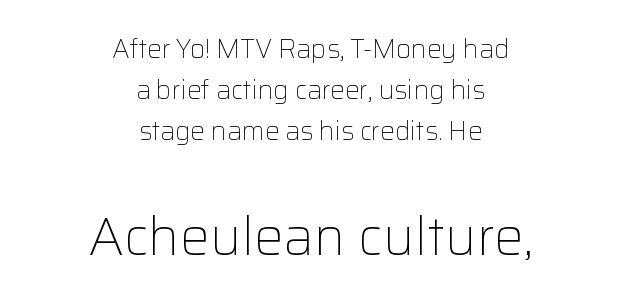
Q: Is the text bold? A: No.
Q: Is the text italic (slanted)? A: No, it is upright.
Q: Is the typeface a serif or a sans-serif typeface? A: Sans-serif.
Q: Is the text underlined? A: No.
Q: How is the paragraph aligned? A: Centered.
Q: Is the spacing between letters normal or unusually wide? A: Normal.
Q: Is the spacing between lines tight, normal or loose? A: Normal.
Q: Which block of text is set in a larger size, the first (top) or the second (bottom)? A: The second (bottom) one.
Q: Width (condensed, normal, or wide)? A: Normal.
Q: Stroke contrast? A: Low.
Q: x-height? A: Medium.
Q: Monospaced? A: No.
